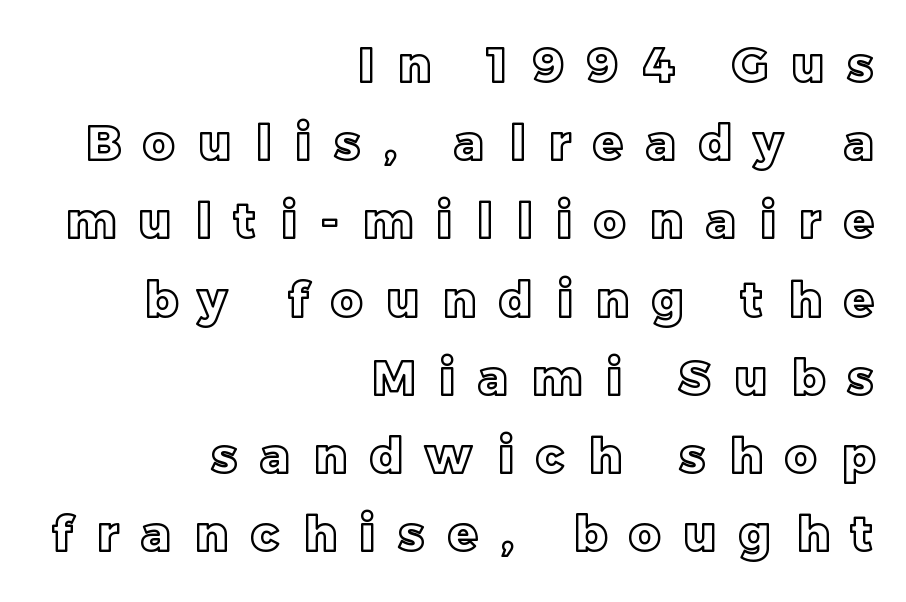
The image shows 48 px text type, upright; set right-aligned, normal line spacing (1.63x), unusually wide letter spacing (+0.5 em), not underlined; a large x-height.
